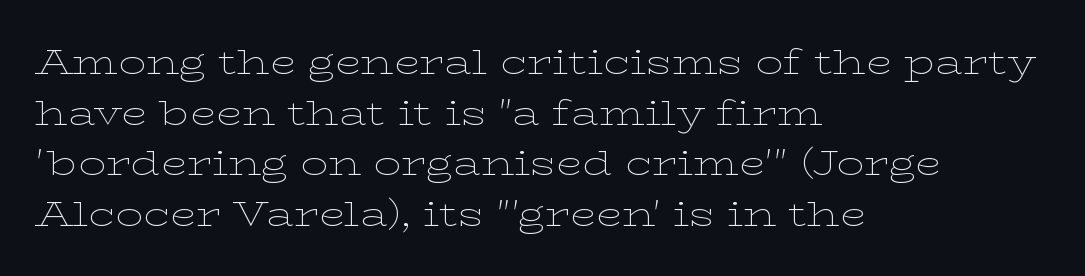
Designer's note — italics off, roman on. Check the space under the baseline: it is left empty. Layout note: lines flush left. Nothing heavy about these letters — not bold at all. You could not count columns in this text — the font is proportionally spaced. The typeface chosen for these lines features serifs.
